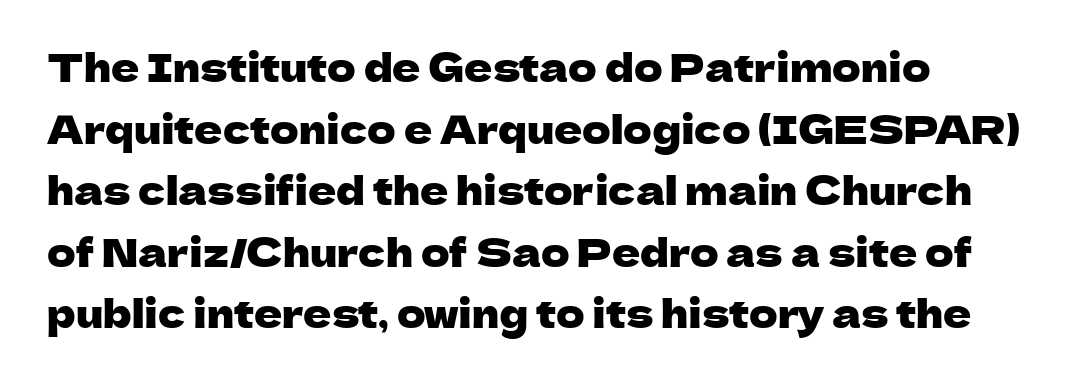
The image shows 39 px sans-serif type, upright; set normal line spacing (1.58x), normal letter spacing, not underlined; low stroke contrast and a medium x-height.
